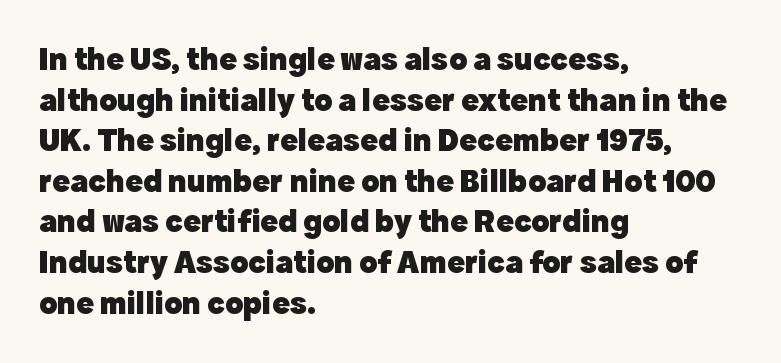
The image shows 33 px heavy sans-serif type, upright; set left-aligned, line spacing 1.23x, normal letter spacing, not underlined; a medium x-height.
